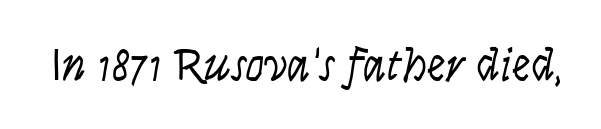
The image shows 47 px light, condensed sans-serif type; set normal letter spacing, not underlined; low stroke contrast and a large x-height.
